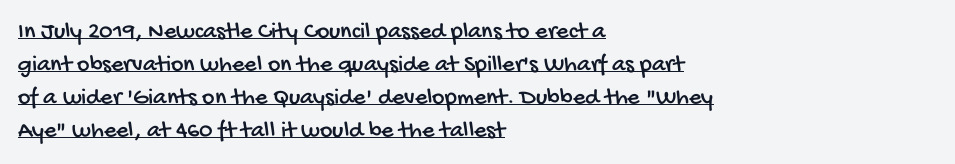
Does extra space separate the letters? No, they use regular spacing. Horizontally, the lines are justified to the leading edge only. Honestly, the underline is the first thing you notice here. Compared with typical paragraphs, the rows here are spaced about the same.
